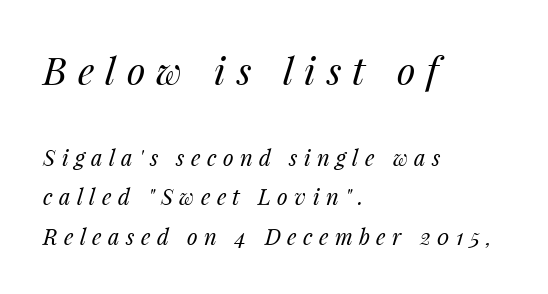
The image shows 38 px regular-weight type, italic (leaning right); set left-aligned, line spacing 1.8x, unusually wide letter spacing (+0.29 em), not underlined; the first (top) block is 1.73x larger; medium stroke contrast and a medium x-height.
